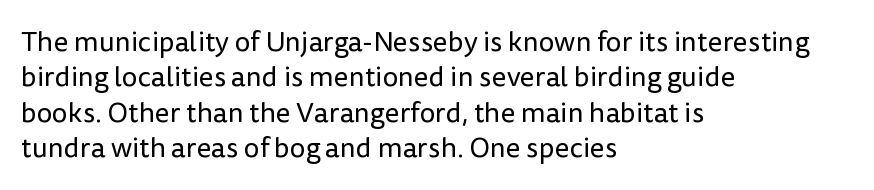
Q: Is the text bold? A: No.
Q: Is the text italic (slanted)? A: No, it is upright.
Q: Is the typeface a serif or a sans-serif typeface? A: Sans-serif.
Q: Is the text underlined? A: No.
Q: How is the paragraph aligned? A: Left-aligned.
Q: Is the spacing between letters normal or unusually wide? A: Normal.
Q: Is the spacing between lines tight, normal or loose? A: Normal.
Q: Width (condensed, normal, or wide)? A: Normal.
Q: Stroke contrast? A: Low.
Q: x-height? A: Medium.
Q: Monospaced? A: No.
